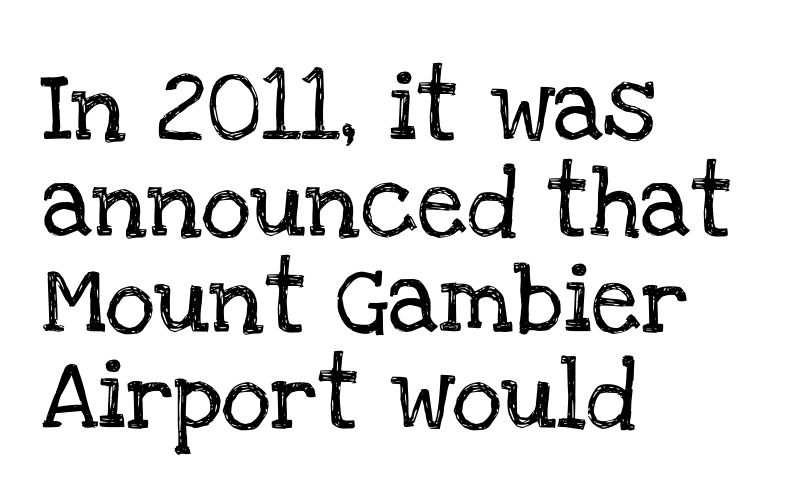
{"serif": "yes", "italic": "no", "width": "normal", "stroke_contrast": "low", "x_height": "large", "monospaced": "no", "underline": "no", "align": "left", "line_spacing": "normal", "line_spacing_ratio": 1.37, "letter_spacing": "normal", "letter_spacing_em": 0.0, "glyph_px": 70}
